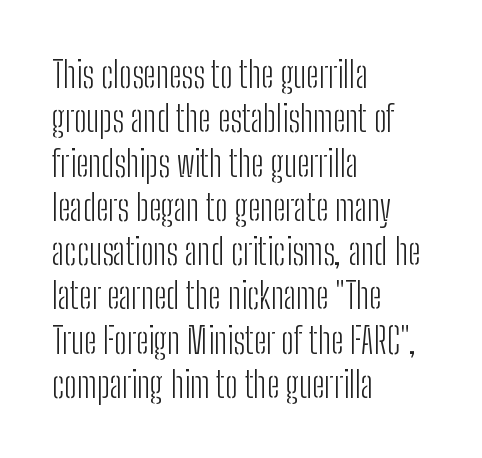
Tracking here is standard; glyphs follow each other at the usual distance. The rendering shows plain stroke endings on the letterforms — a sans-serif design. Every character sits straight up, as roman type does. Bare-footed words on every line. Stroke mass is kept to a normal reading level or below. Spacing verdict: proportional, widths tailored to each character.
